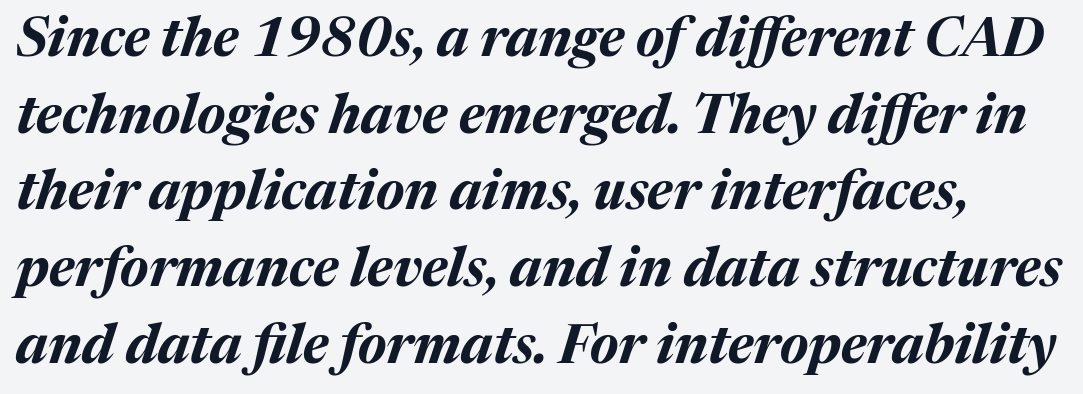
The image shows 54 px bold type, italic (leaning right); set normal line spacing (1.42x), normal letter spacing, not underlined; medium stroke contrast and a medium x-height.
